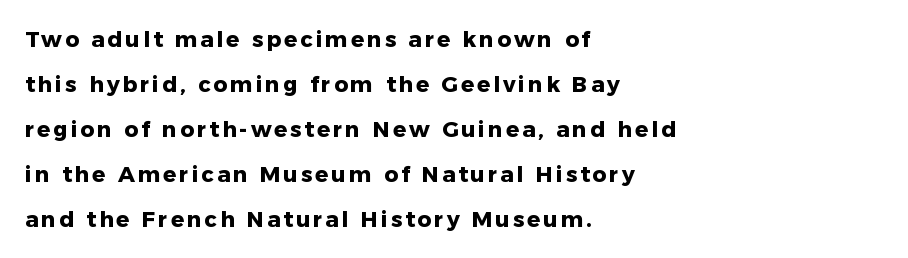
{"italic": "no", "bold": "yes", "underline": "no", "align": "left", "line_spacing": "loose", "line_spacing_ratio": 2.04, "glyph_px": 22}
